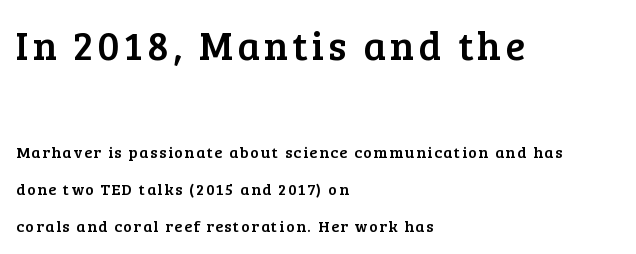
Compare the two chunks: the upper has the greater cap height. The passage shown is not underscored anywhere. Quick note: interline space is abundant. Is there any slant? The stems are plumb. These lines are rendered in a variable-pitch font.
